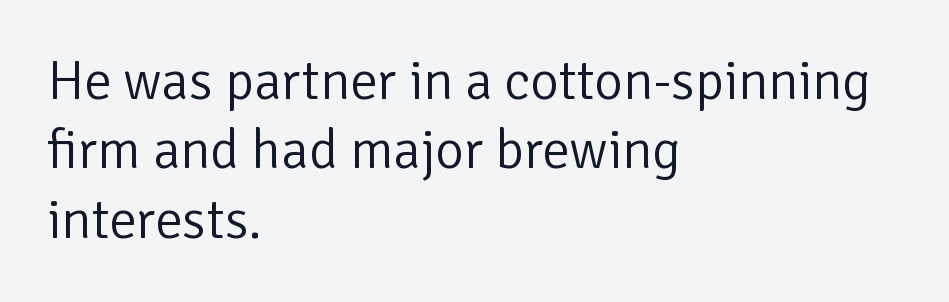
This reads as an unemphasized weight, regular at the heaviest. Proportional: the letters do not fall into vertical columns. Does the type have serifs? No, each stem ends abruptly. This sample keeps an unexceptional amount of space between lines. Spacing between characters is what you'd get straight out of the box. Upright lettering throughout.
